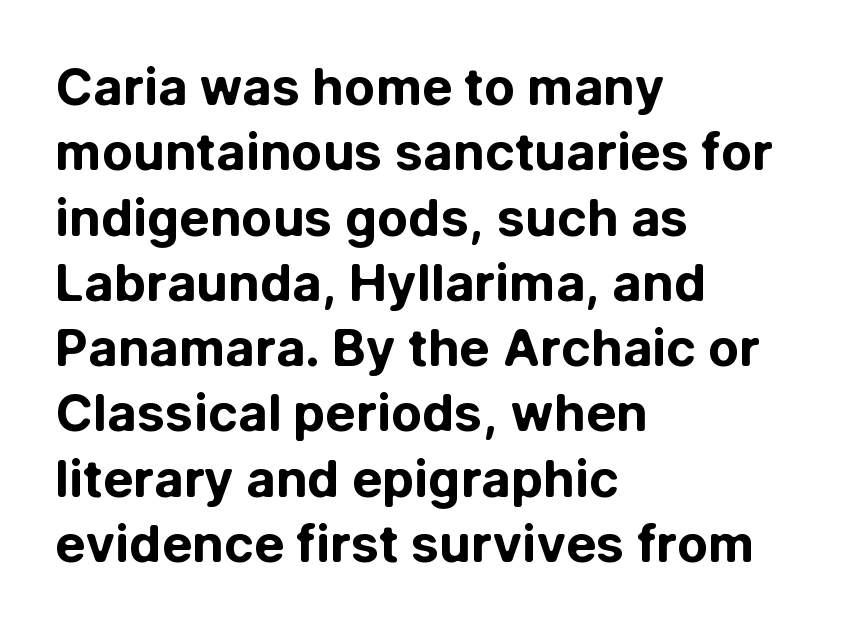
Q: Is the text bold? A: Yes.
Q: Is the text italic (slanted)? A: No, it is upright.
Q: Is the typeface a serif or a sans-serif typeface? A: Sans-serif.
Q: Is the text underlined? A: No.
Q: How is the paragraph aligned? A: Left-aligned.
Q: Is the spacing between letters normal or unusually wide? A: Normal.
Q: Is the spacing between lines tight, normal or loose? A: Normal.
Q: Width (condensed, normal, or wide)? A: Normal.
Q: Stroke contrast? A: Low.
Q: x-height? A: Medium.
Q: Monospaced? A: No.
